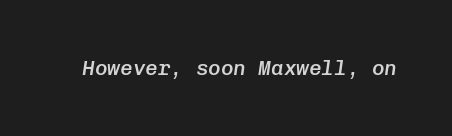
{"italic": "yes", "lean": "right", "slant_degrees": 8, "bold": "semi", "underline": "no", "letter_spacing": "normal", "letter_spacing_em": 0.0, "glyph_px": 21}
